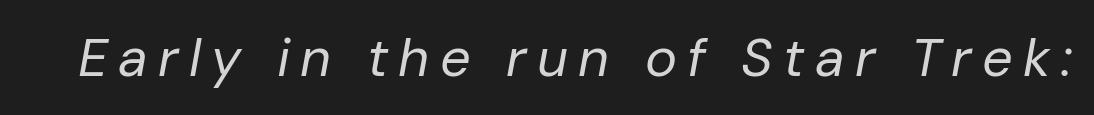
The passage shown is not underscored anywhere. These glyphs show unthickened strokes, regular width or finer. Observe the lean: these are italic letterforms. The letters advance in unequal steps, a hallmark of proportional type.
